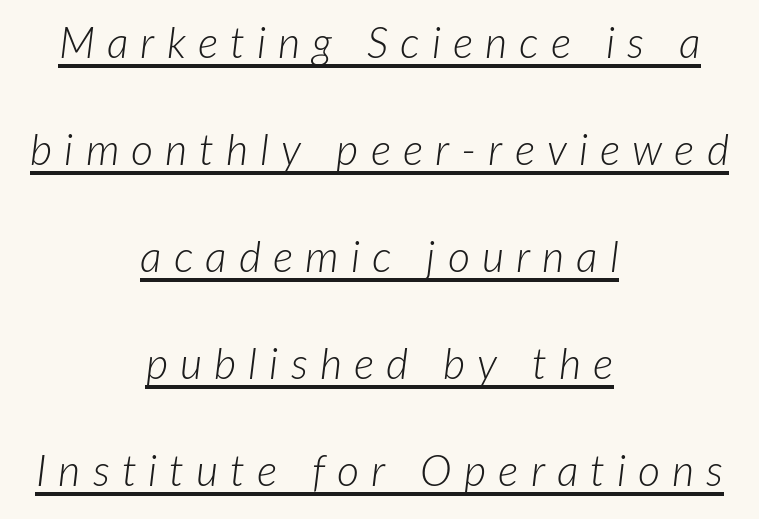
{"italic": "yes", "lean": "right", "slant_degrees": 7, "bold": "no", "weight": "light", "width": "normal", "stroke_contrast": "low", "x_height": "medium", "monospaced": "no", "underline": "yes", "align": "center", "line_spacing": "loose", "line_spacing_ratio": 2.49, "letter_spacing": "wide", "letter_spacing_em": 0.28, "glyph_px": 43}
